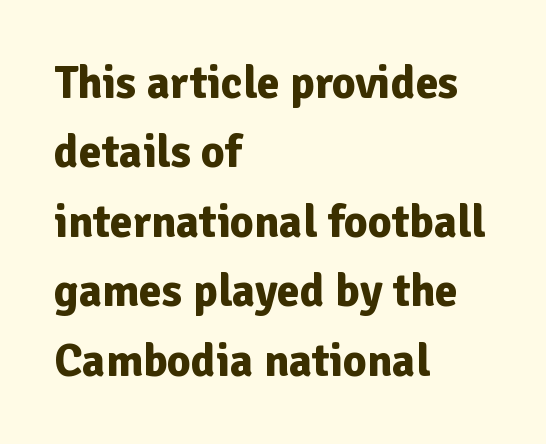
The image shows 46 px bold sans-serif type, upright; set left-aligned, normal line spacing (1.51x), normal letter spacing, not underlined; low stroke contrast and a medium x-height.
